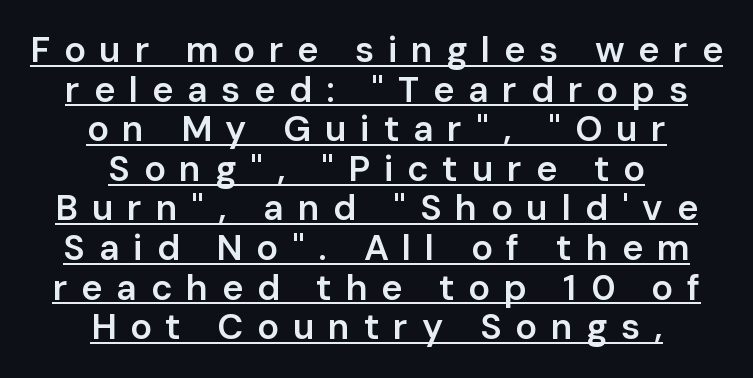
The image shows 36 px semibold sans-serif type, upright; set centered, tight line spacing (1.1x), unusually wide letter spacing (+0.38 em), underlined; low stroke contrast and a medium x-height.
